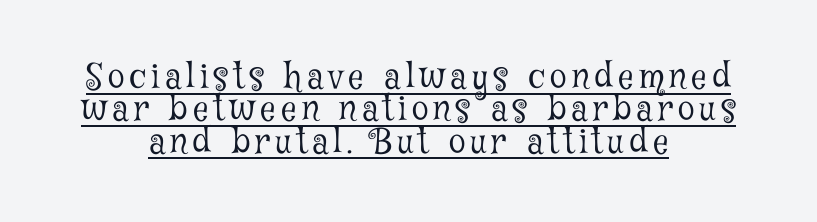
Each letter keeps its own natural width here, so spacing adapts to shape. A typesetter would mark this as roman, not italic. Descenders here cross a horizontal rule under the line. Is this a heavy cut? Hardly; it is regular or lighter.
